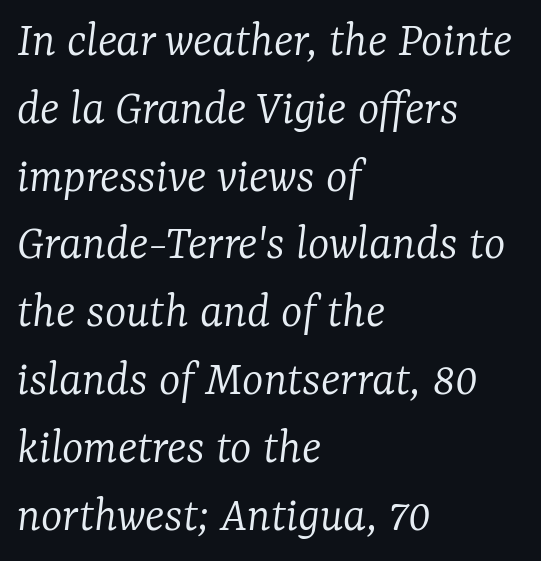
{"serif": "yes", "italic": "yes", "lean": "right", "slant_degrees": 7, "bold": "no", "weight": "light", "width": "normal", "stroke_contrast": "low", "x_height": "medium", "monospaced": "no", "underline": "no", "align": "left", "line_spacing": "normal", "line_spacing_ratio": 1.33, "letter_spacing": "normal", "letter_spacing_em": 0.0, "glyph_px": 51}
